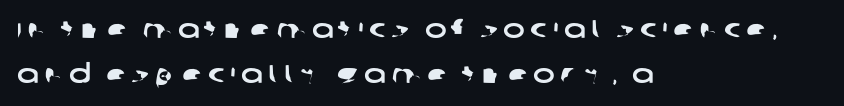
{"underline": "no", "align": "left", "line_spacing_ratio": 1.72, "letter_spacing": "wide", "letter_spacing_em": 0.21, "glyph_px": 26}
